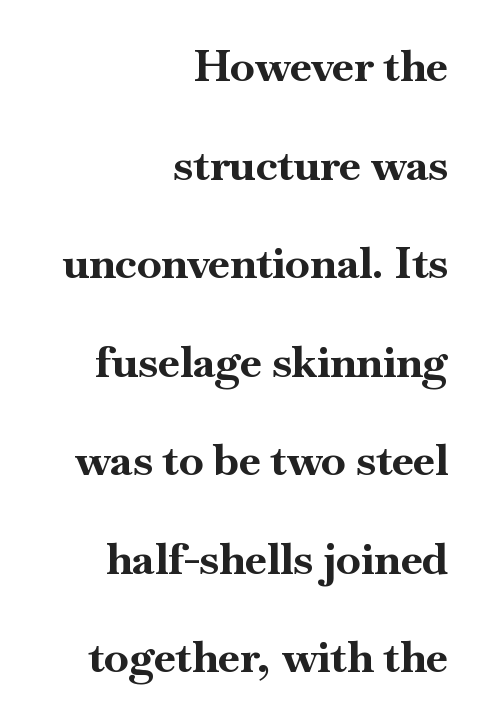
The image shows 44 px bold serif type, upright; set right-aligned, loose line spacing (2.24x), normal letter spacing, not underlined; high stroke contrast and a small x-height.
